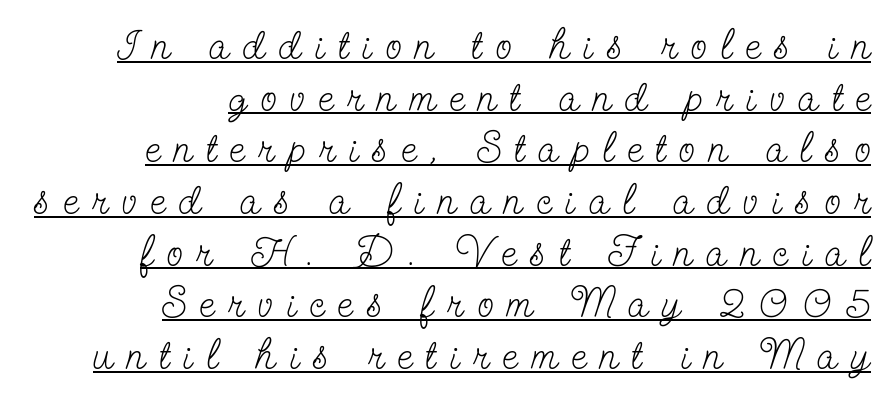
The image shows 42 px light, condensed serif type; set right-aligned, line spacing 1.23x, unusually wide letter spacing (+0.34 em), underlined; low stroke contrast and a small x-height.
